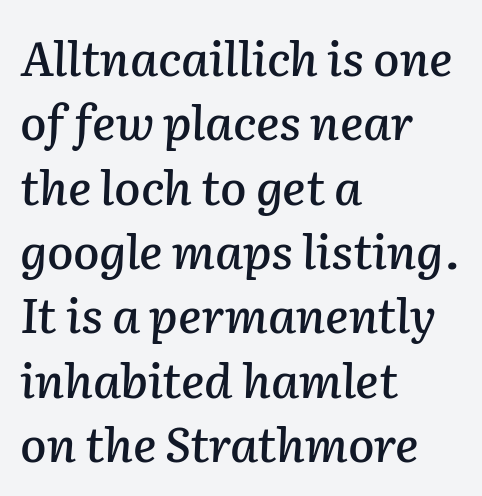
{"italic": "yes", "lean": "right", "slant_degrees": 2, "width": "normal", "stroke_contrast": "low", "x_height": "medium", "monospaced": "no", "underline": "no", "align": "left", "line_spacing": "normal", "line_spacing_ratio": 1.34, "letter_spacing": "normal", "letter_spacing_em": 0.0, "glyph_px": 48}
